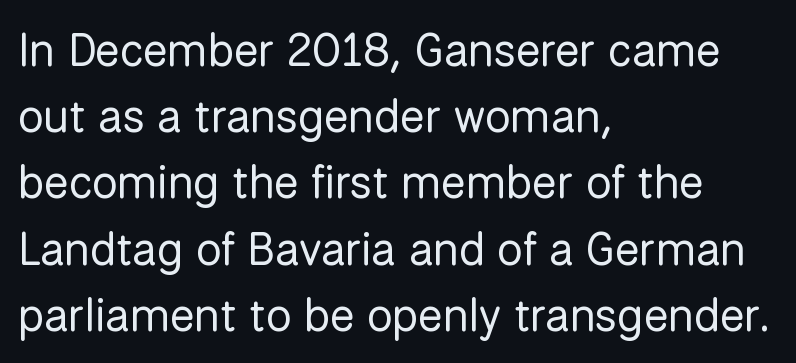
{"serif": "no", "italic": "no", "bold": "no", "weight": "regular", "width": "normal", "stroke_contrast": "low", "x_height": "medium", "monospaced": "no", "underline": "no", "align": "left", "line_spacing": "normal", "line_spacing_ratio": 1.44, "letter_spacing": "normal", "letter_spacing_em": 0.0, "glyph_px": 46}
